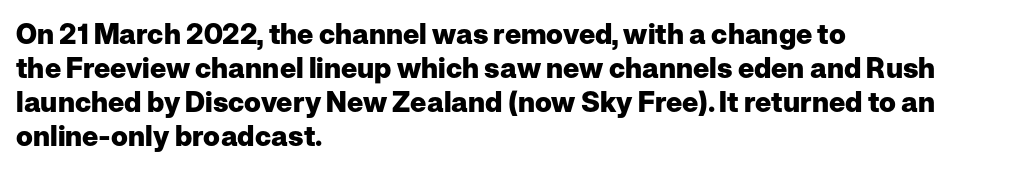
The image shows 28 px heavy sans-serif type, upright; set left-aligned, line spacing 1.21x, normal letter spacing, not underlined; low stroke contrast and a medium x-height.
